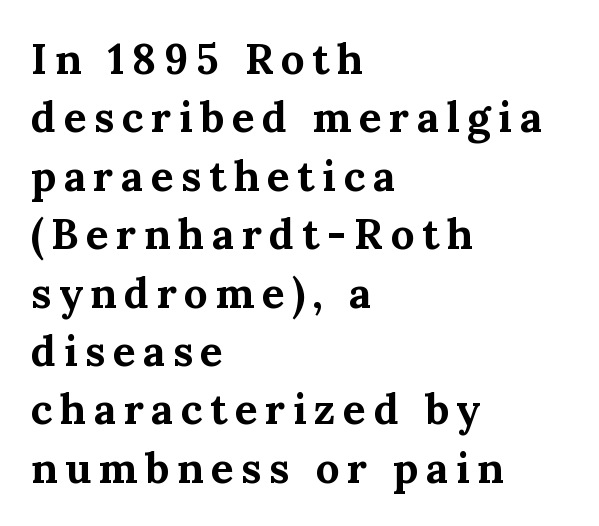
{"serif": "yes", "italic": "no", "bold": "yes", "weight": "bold", "width": "normal", "stroke_contrast": "medium", "x_height": "medium", "monospaced": "no", "underline": "no", "align": "left", "line_spacing": "normal", "line_spacing_ratio": 1.39, "glyph_px": 42}
